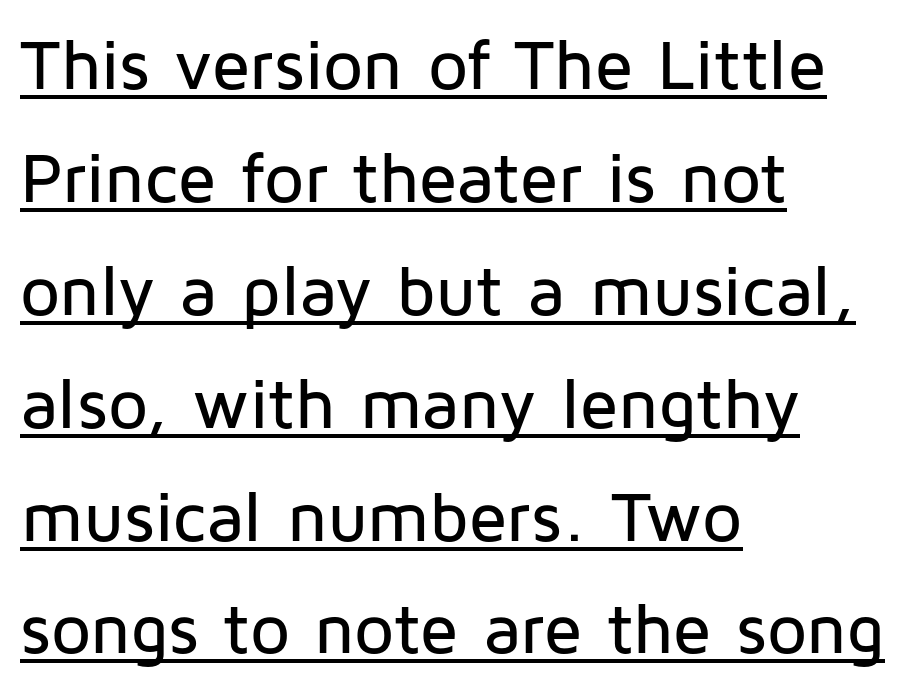
{"serif": "no", "italic": "no", "width": "normal", "stroke_contrast": "low", "x_height": "medium", "monospaced": "no", "underline": "yes", "align": "left", "line_spacing": "normal", "line_spacing_ratio": 1.59, "letter_spacing": "normal", "letter_spacing_em": 0.0, "glyph_px": 71}
